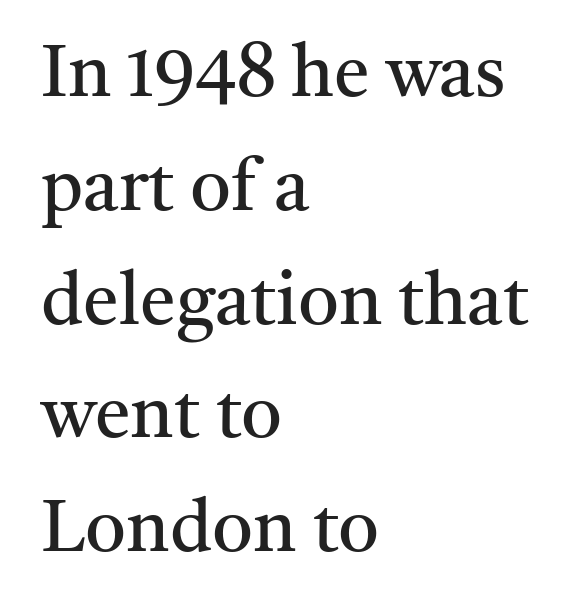
Q: Is the text bold? A: No.
Q: Is the text italic (slanted)? A: No, it is upright.
Q: Is the typeface a serif or a sans-serif typeface? A: Serif.
Q: Is the text underlined? A: No.
Q: How is the paragraph aligned? A: Left-aligned.
Q: Is the spacing between letters normal or unusually wide? A: Normal.
Q: Is the spacing between lines tight, normal or loose? A: Normal.
Q: Width (condensed, normal, or wide)? A: Normal.
Q: Stroke contrast? A: Medium.
Q: x-height? A: Medium.
Q: Monospaced? A: No.
